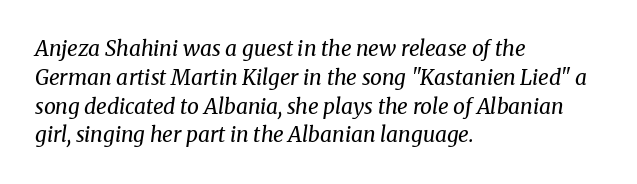
The image shows 21 px text type, italic (leaning right); set left-aligned, normal line spacing (1.37x), normal letter spacing, not underlined.
